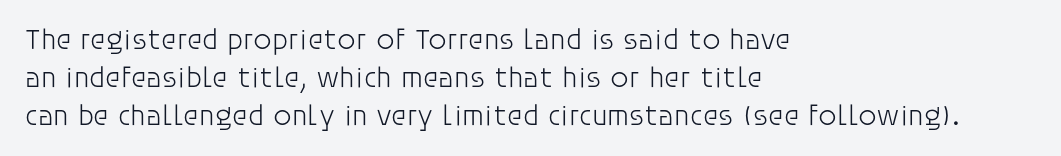
The face used here is rendered with its standard letterfit. This sample uses an upright cut, with every glyph sitting square on the baseline. The paragraph shown leans on its left margin. The weight would be labelled regular, book, light, or lighter still.
